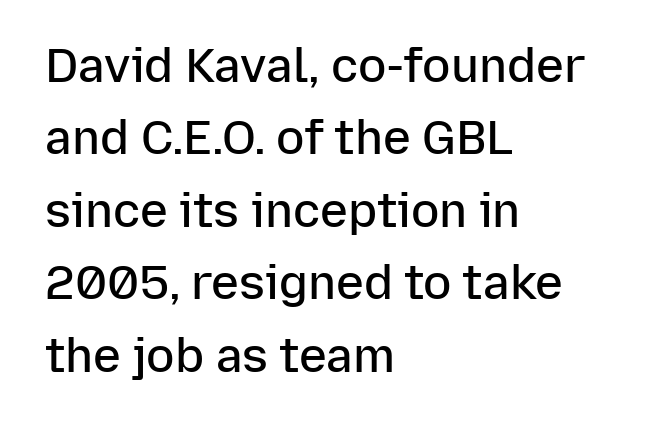
Baseline-to-baseline distance is the conventional proportion of letter height. The paragraph shown leans on its left margin. The specimen reads as upright at a glance. Set as a demibold, roughly 600 on the weight scale. Look at the tracking — it's just the regular setting, nothing added.
